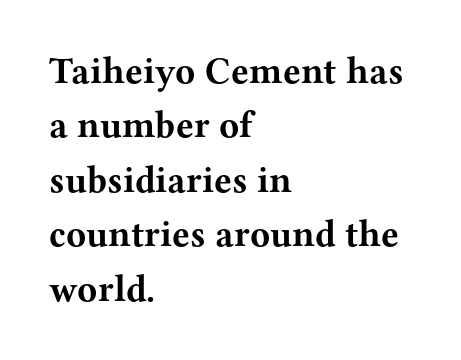
Q: Is the text bold? A: Yes.
Q: Is the text italic (slanted)? A: No, it is upright.
Q: Is the typeface a serif or a sans-serif typeface? A: Serif.
Q: Is the text underlined? A: No.
Q: How is the paragraph aligned? A: Left-aligned.
Q: Is the spacing between letters normal or unusually wide? A: Normal.
Q: Is the spacing between lines tight, normal or loose? A: Normal.
Q: Width (condensed, normal, or wide)? A: Wide.
Q: Stroke contrast? A: Medium.
Q: x-height? A: Medium.
Q: Monospaced? A: No.
